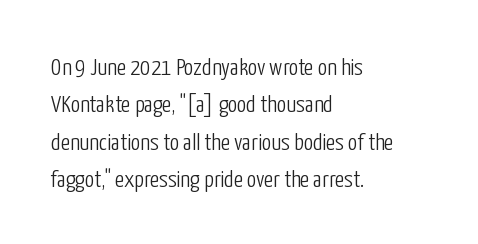
The image shows 24 px text type, upright; set left-aligned, normal line spacing (1.56x), normal letter spacing, not underlined.
